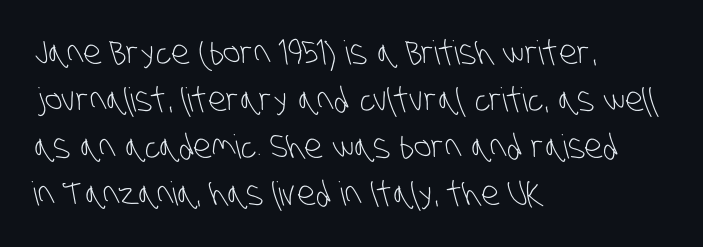
{"serif": "no", "bold": "no", "weight": "light", "width": "condensed", "stroke_contrast": "low", "x_height": "large", "monospaced": "no", "underline": "no", "align": "left", "line_spacing": "normal", "line_spacing_ratio": 1.42, "letter_spacing": "normal", "letter_spacing_em": 0.0, "glyph_px": 33}
